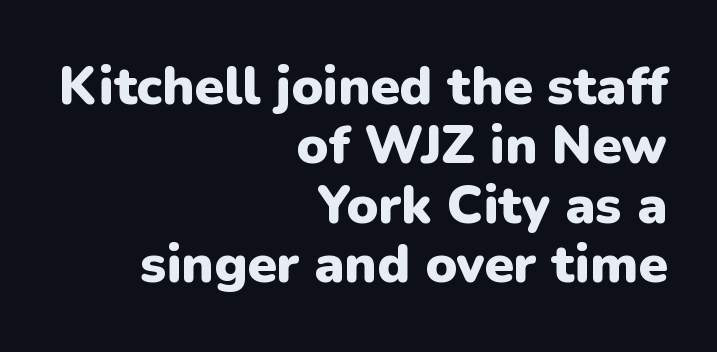
{"serif": "no", "italic": "no", "bold": "yes", "weight": "heavy", "width": "normal", "stroke_contrast": "low", "x_height": "medium", "monospaced": "no", "underline": "no", "align": "right", "line_spacing": "tight", "line_spacing_ratio": 1.12, "letter_spacing": "normal", "letter_spacing_em": 0.0, "glyph_px": 53}
